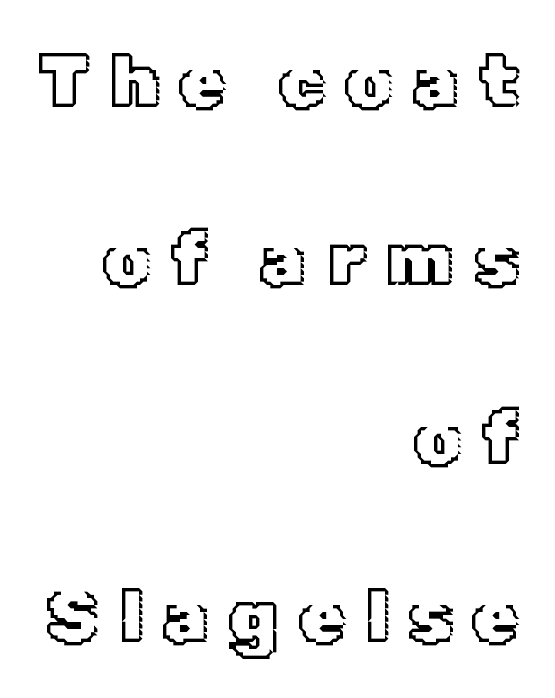
Any mark beneath the type? The region is blank. It's the straight-up-and-down kind of type. Notice the wide empty band between every row — that's loose leading. These lines are set flush right with a ragged left edge.
